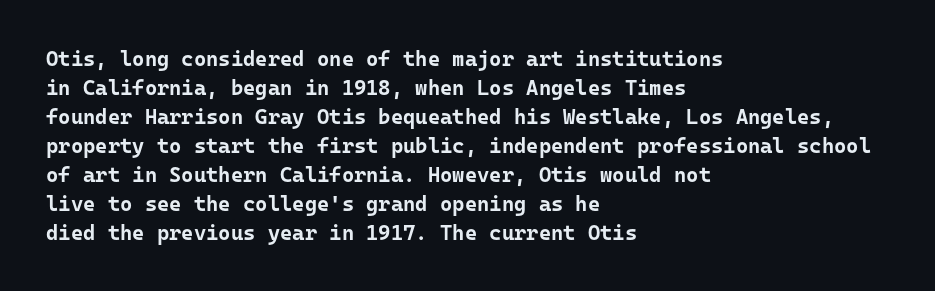
The lines are quadded left. These lines keep a tight, regular rhythm from letter to letter. The gap between lines stays unmarked. It's the straight-up-and-down kind of type. The rendering uses a moderate line-height, typical for paragraphs. Pretty heavy lettering here — definitely bold.
